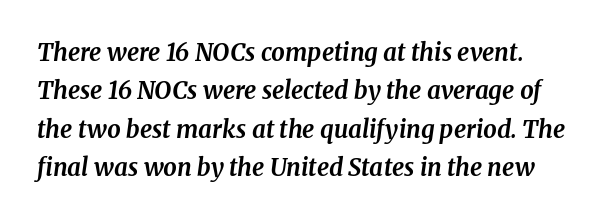
The image shows 24 px bold type, italic (leaning right); set normal line spacing (1.6x), normal letter spacing, not underlined.
